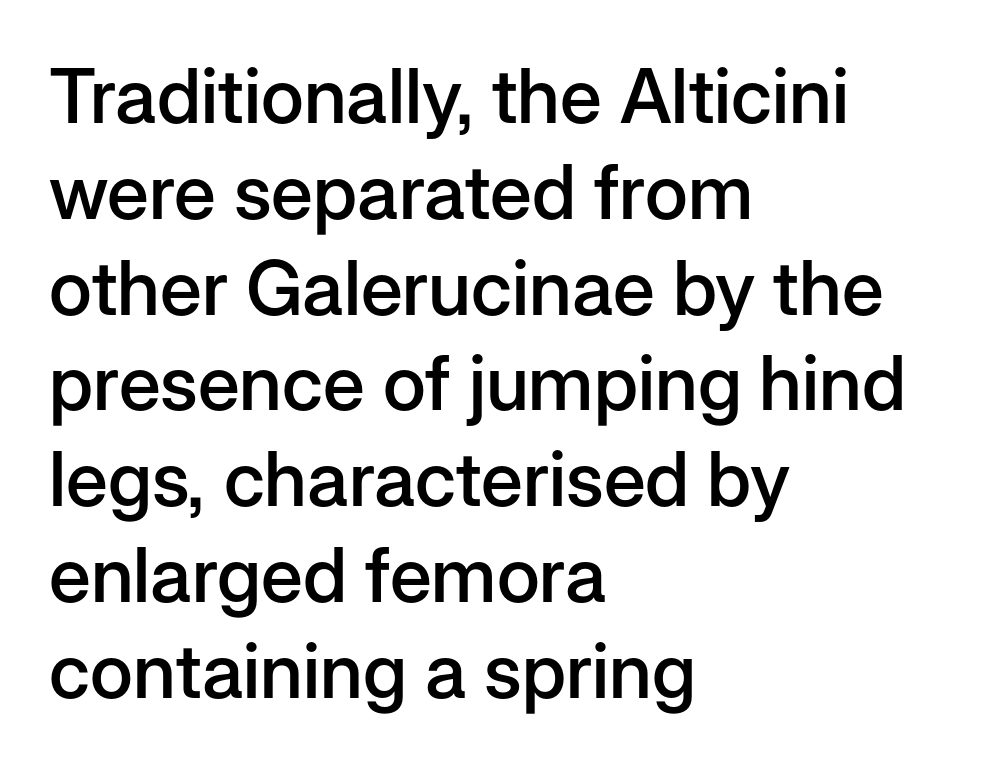
The image shows 76 px semibold sans-serif type, upright; set left-aligned, normal line spacing (1.26x), normal letter spacing, not underlined; low stroke contrast and a medium x-height.
